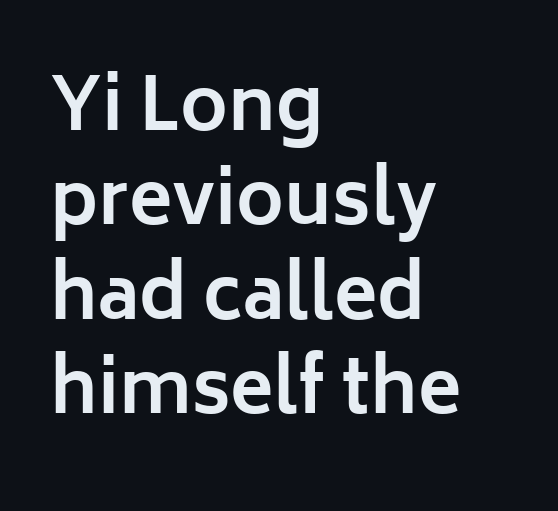
The image shows 72 px bold sans-serif type, upright; set left-aligned, normal line spacing (1.31x), normal letter spacing, not underlined; low stroke contrast and a medium x-height.
